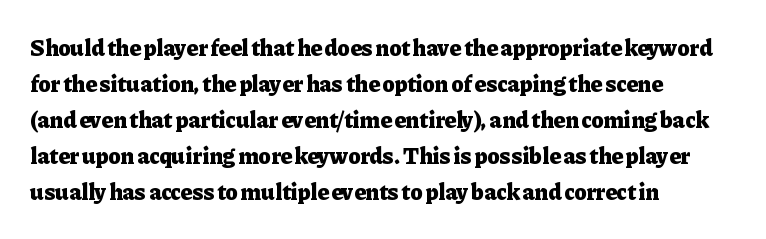
The image shows 23 px bold type, upright; set left-aligned, normal line spacing (1.57x), normal letter spacing, not underlined.
